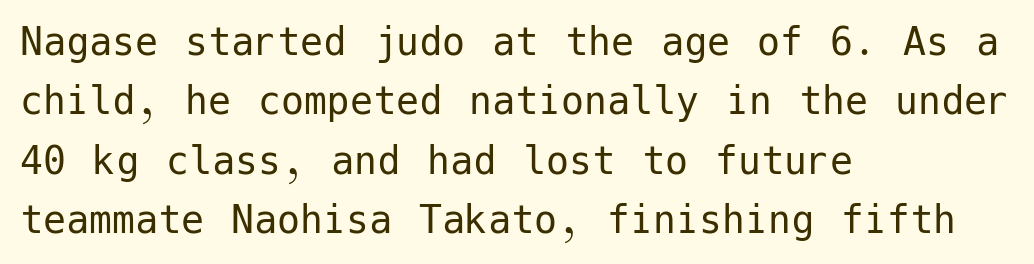
The image shows 46 px regular-weight sans-serif type, upright; set left-aligned, normal line spacing (1.29x), normal letter spacing, not underlined; low stroke contrast and a medium x-height.
